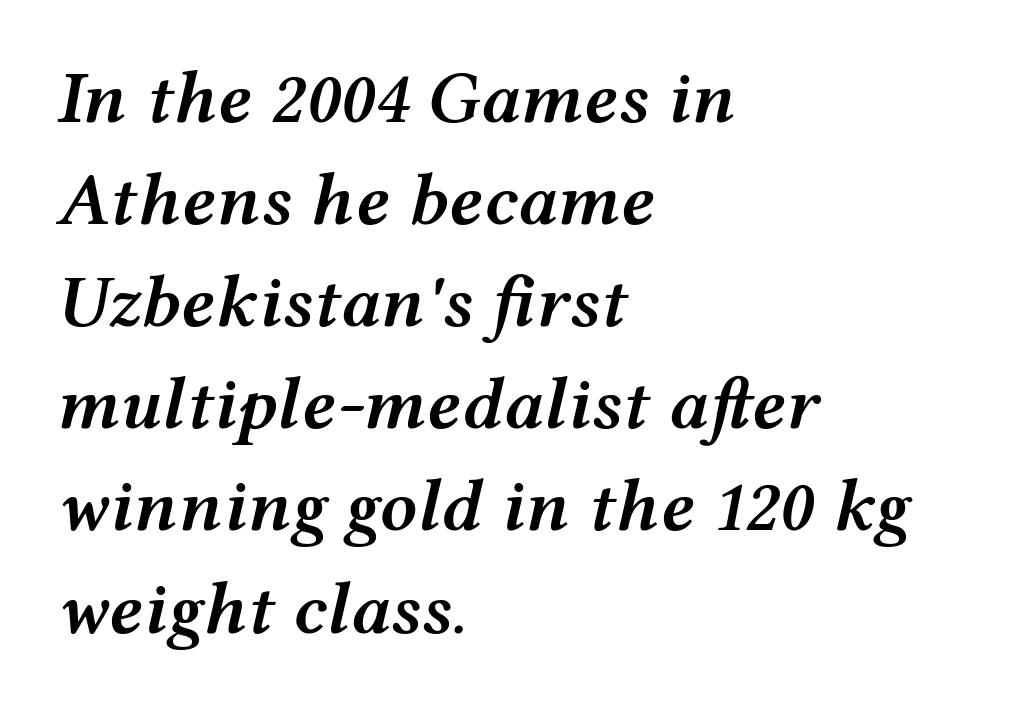
{"italic": "yes", "lean": "right", "slant_degrees": 12, "bold": "semi", "weight": "semibold", "width": "wide", "stroke_contrast": "medium", "x_height": "medium", "monospaced": "no", "underline": "no", "align": "left", "line_spacing": "normal", "line_spacing_ratio": 1.38, "letter_spacing": "normal", "letter_spacing_em": 0.0, "glyph_px": 74}
